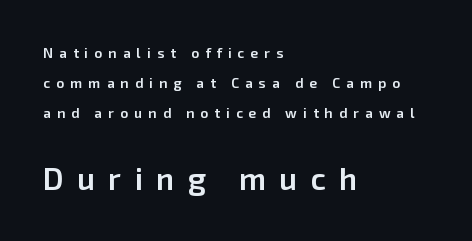
{"serif": "no", "italic": "no", "bold": "semi", "weight": "semibold", "width": "normal", "stroke_contrast": "low", "x_height": "medium", "monospaced": "no", "underline": "no", "align": "left", "line_spacing": "loose", "line_spacing_ratio": 2.15, "letter_spacing": "wide", "letter_spacing_em": 0.43, "larger_block": "second", "size_ratio": 2.21, "glyph_px": 31}
